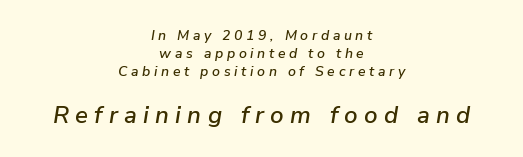
The image shows 24 px text type, italic (leaning right); set centered, normal line spacing (1.27x), unusually wide letter spacing (+0.26 em), not underlined; the second (bottom) block is 1.71x larger.
